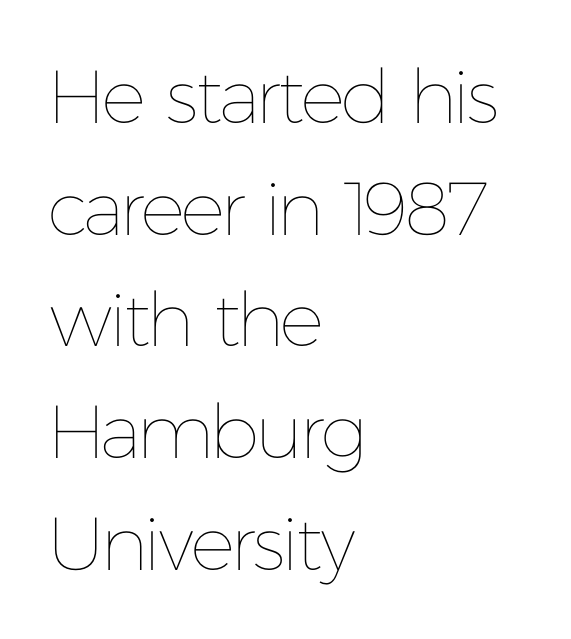
Q: Is the text bold? A: No.
Q: Is the text italic (slanted)? A: No, it is upright.
Q: Is the text underlined? A: No.
Q: How is the paragraph aligned? A: Left-aligned.
Q: Is the spacing between letters normal or unusually wide? A: Normal.
Q: Is the spacing between lines tight, normal or loose? A: Normal.
Q: Width (condensed, normal, or wide)? A: Normal.
Q: Stroke contrast? A: Low.
Q: x-height? A: Medium.
Q: Monospaced? A: No.
